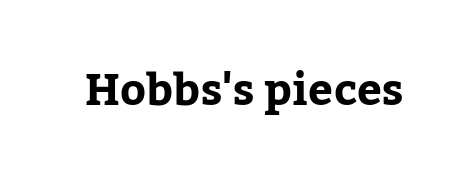
Q: Is the text bold? A: Yes.
Q: Is the text italic (slanted)? A: No, it is upright.
Q: Is the typeface a serif or a sans-serif typeface? A: Serif.
Q: Is the text underlined? A: No.
Q: Is the spacing between letters normal or unusually wide? A: Normal.
Q: Width (condensed, normal, or wide)? A: Normal.
Q: Stroke contrast? A: Low.
Q: x-height? A: Medium.
Q: Monospaced? A: No.
